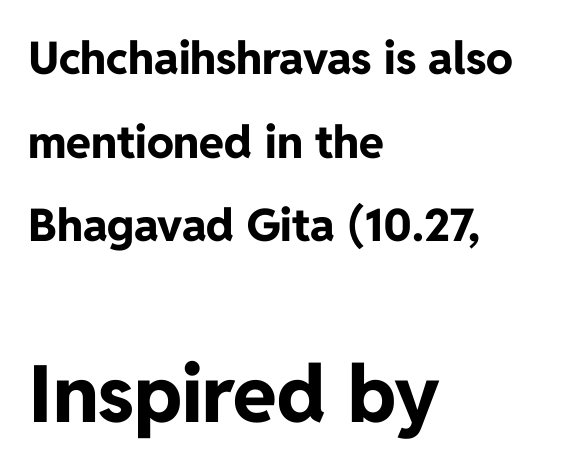
{"serif": "no", "italic": "no", "bold": "yes", "weight": "bold", "width": "normal", "stroke_contrast": "low", "x_height": "medium", "monospaced": "no", "underline": "no", "align": "left", "line_spacing_ratio": 1.86, "letter_spacing": "normal", "letter_spacing_em": 0.0, "larger_block": "second", "size_ratio": 1.76, "glyph_px": 79}
